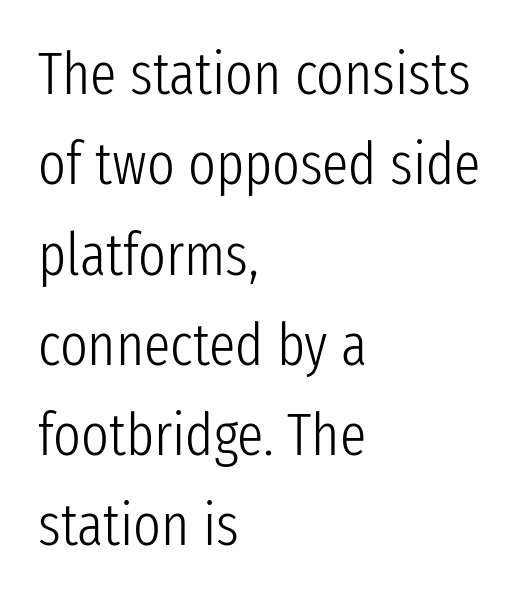
The image shows 59 px light, condensed sans-serif type, upright; set left-aligned, normal line spacing (1.53x), normal letter spacing, not underlined; low stroke contrast and a medium x-height.
